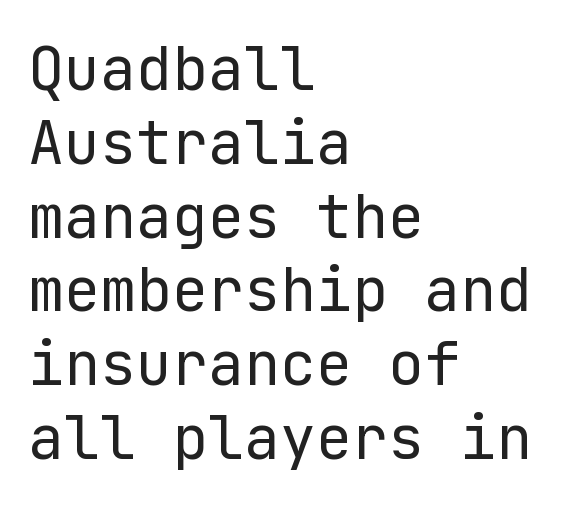
{"serif": "no", "italic": "no", "bold": "no", "weight": "regular", "width": "normal", "stroke_contrast": "low", "x_height": "medium", "underline": "no", "align": "left", "line_spacing_ratio": 1.23, "letter_spacing": "normal", "letter_spacing_em": 0.0, "glyph_px": 60}
